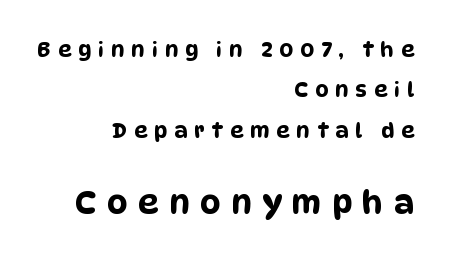
The passage shown is typed in a proportional face where columns would drift. Students, observe: this is what heavily led, spacious text looks like. The designer gave the closing block more size than the opening block. This sample is right-justified, so line beginnings fall wherever the words allow. Typographically, this falls in the sans-serif category.
